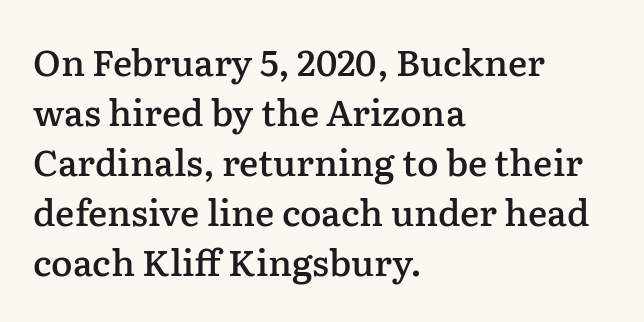
Q: Is the text bold? A: Semi-bold.
Q: Is the text italic (slanted)? A: No, it is upright.
Q: Is the typeface a serif or a sans-serif typeface? A: Serif.
Q: Is the text underlined? A: No.
Q: How is the paragraph aligned? A: Left-aligned.
Q: Is the spacing between letters normal or unusually wide? A: Normal.
Q: Is the spacing between lines tight, normal or loose? A: Normal.
Q: Width (condensed, normal, or wide)? A: Normal.
Q: Stroke contrast? A: Low.
Q: x-height? A: Medium.
Q: Monospaced? A: No.
